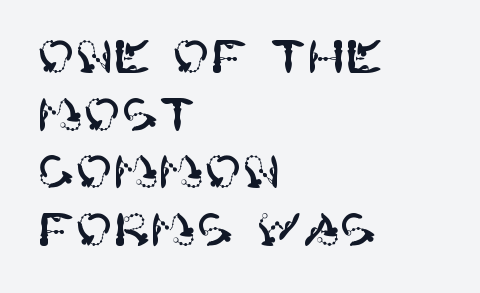
This rendering uses left alignment, leaving the right contour irregular. Default kerning and tracking; the words read as compact shapes. The typography opts for an upright posture over an oblique one. Words float on clear page, feet unadorned. Nothing sits at the stroke ends, so this counts as sans-serif.
